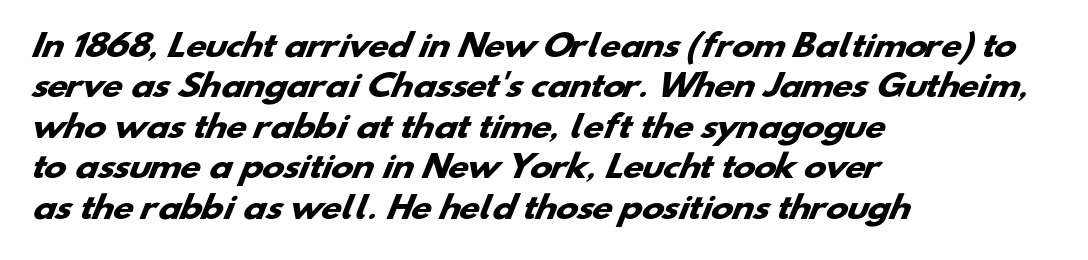
The image shows 30 px heavy, wide sans-serif type; set left-aligned, normal line spacing (1.35x), normal letter spacing, not underlined; low stroke contrast and a small x-height.
